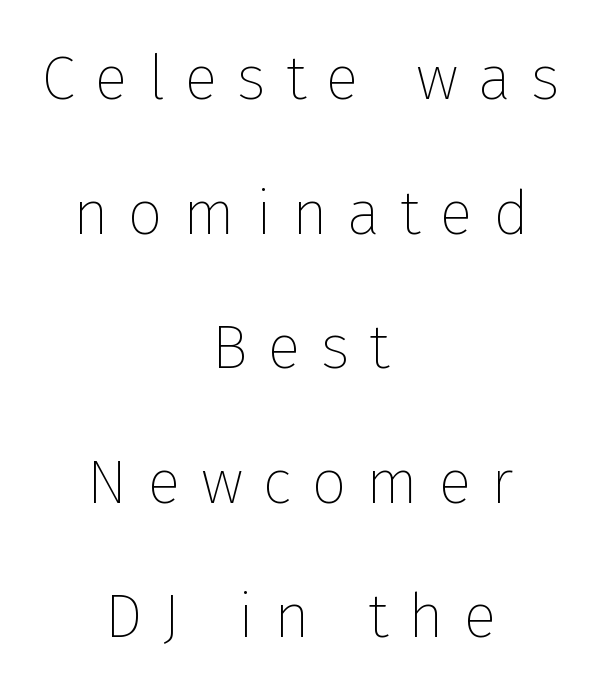
{"serif": "no", "italic": "no", "bold": "no", "weight": "thin", "width": "normal", "stroke_contrast": "low", "x_height": "medium", "monospaced": "no", "underline": "no", "align": "center", "line_spacing": "loose", "line_spacing_ratio": 2.17, "letter_spacing": "wide", "letter_spacing_em": 0.32, "glyph_px": 62}
